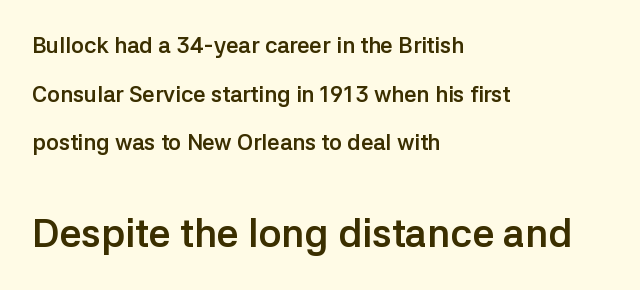
The image shows 39 px semibold sans-serif type, upright; set left-aligned, loose line spacing (2.21x), normal letter spacing, not underlined; the second (bottom) block is 1.77x larger; low stroke contrast and a medium x-height.
